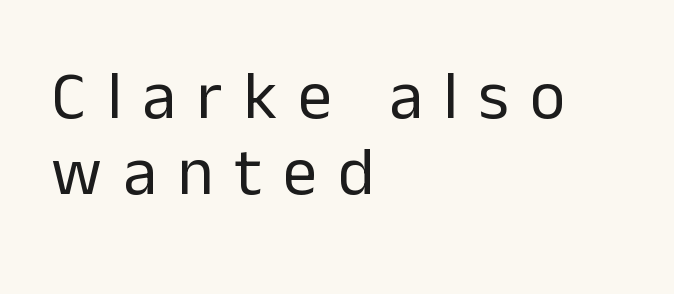
The image shows 68 px regular-weight sans-serif type, upright; set left-aligned, tight line spacing (1.12x), unusually wide letter spacing (+0.31 em), not underlined; low stroke contrast and a medium x-height.
